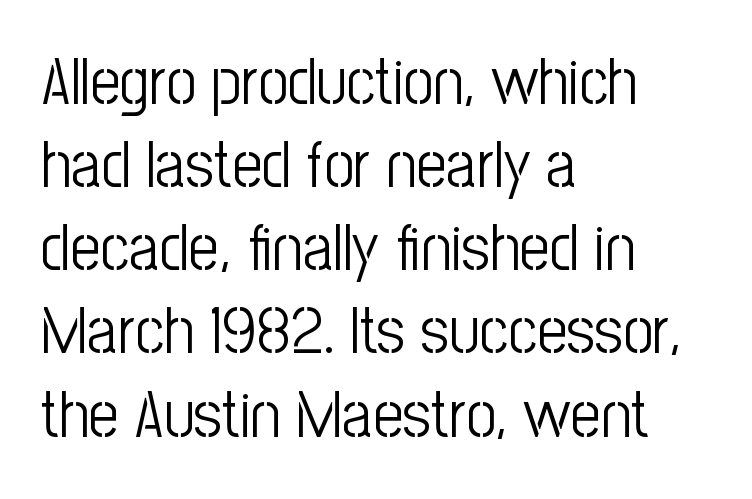
Varying glyph widths throughout — classic text-font behaviour. Any mark beneath the type? The region is blank. This is not heavy type; no bold has been used. Does extra space separate the letters? No, they use regular spacing. These lines are composed in type without serifs. Every stem runs plumb, perpendicular to the baseline.
